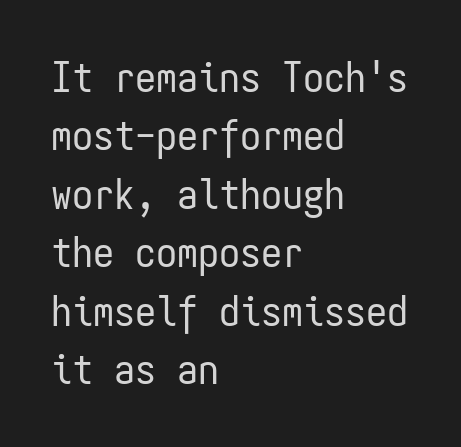
Q: Is the text bold? A: No.
Q: Is the text italic (slanted)? A: No, it is upright.
Q: Is the typeface a serif or a sans-serif typeface? A: Sans-serif.
Q: Is the text underlined? A: No.
Q: How is the paragraph aligned? A: Left-aligned.
Q: Is the spacing between letters normal or unusually wide? A: Normal.
Q: Is the spacing between lines tight, normal or loose? A: Normal.
Q: Width (condensed, normal, or wide)? A: Condensed.
Q: Stroke contrast? A: Low.
Q: x-height? A: Medium.
Q: Monospaced? A: Yes.
